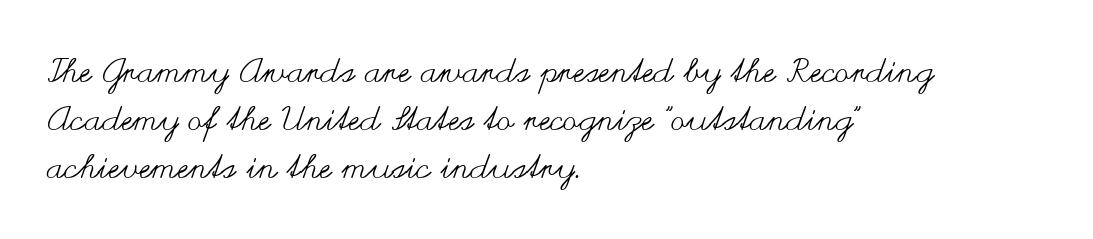
Q: Is the text bold? A: No.
Q: Is the text italic (slanted)? A: Yes.
Q: Is the text underlined? A: No.
Q: How is the paragraph aligned? A: Left-aligned.
Q: Is the spacing between letters normal or unusually wide? A: Normal.
Q: Is the spacing between lines tight, normal or loose? A: Normal.
Q: Width (condensed, normal, or wide)? A: Wide.
Q: Stroke contrast? A: Medium.
Q: x-height? A: Small.
Q: Monospaced? A: No.
